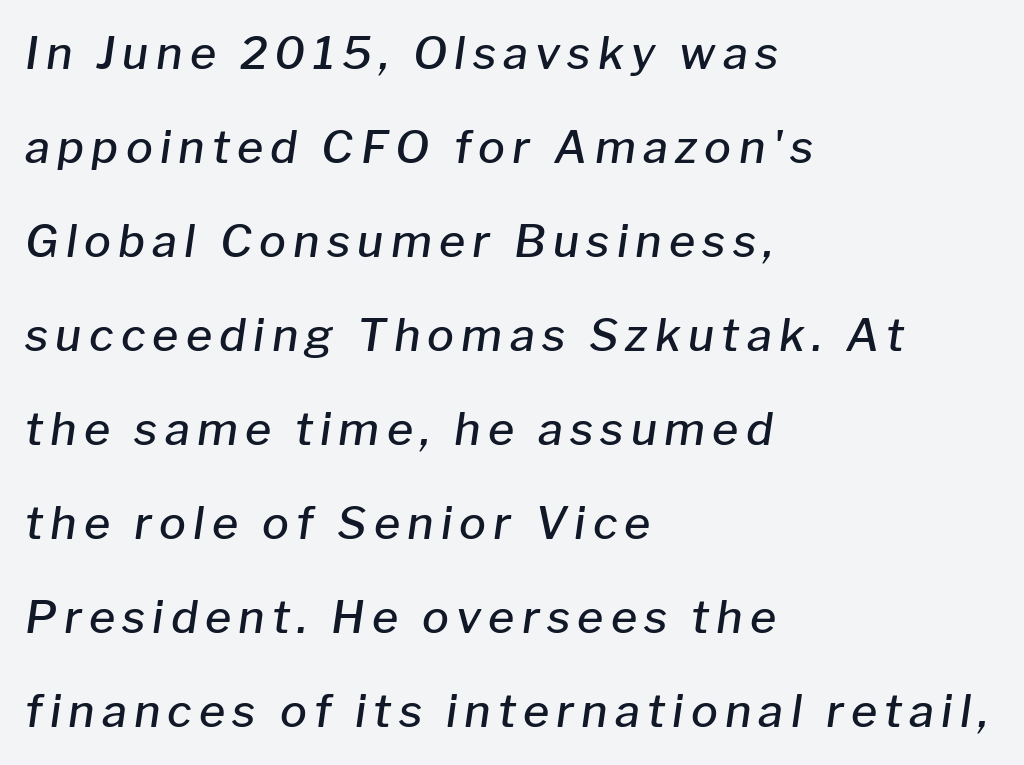
Q: Is the text bold? A: Semi-bold.
Q: Is the text italic (slanted)? A: Yes, it leans right by about 8 degrees.
Q: Is the text underlined? A: No.
Q: How is the paragraph aligned? A: Left-aligned.
Q: Is the spacing between lines tight, normal or loose? A: Loose.
Q: Width (condensed, normal, or wide)? A: Normal.
Q: Stroke contrast? A: Low.
Q: x-height? A: Medium.
Q: Monospaced? A: No.
